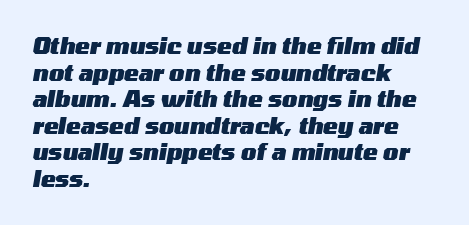
The image shows 22 px bold type, italic (leaning right); set left-aligned, line spacing 1.21x, normal letter spacing, not underlined.
